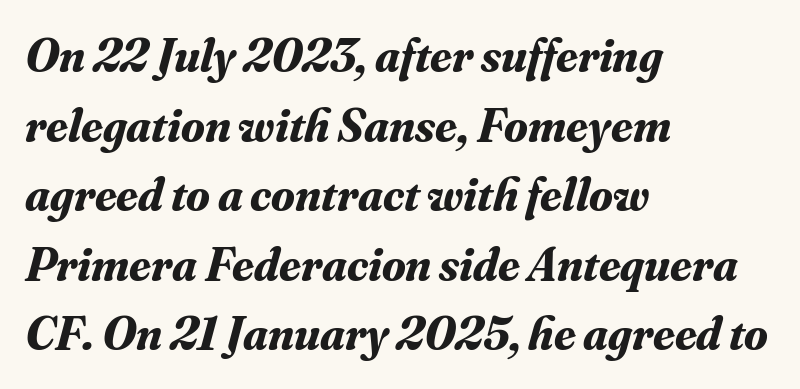
The image shows 48 px bold serif type, italic (leaning right); set left-aligned, normal line spacing (1.45x), normal letter spacing, not underlined; medium stroke contrast and a small x-height.
